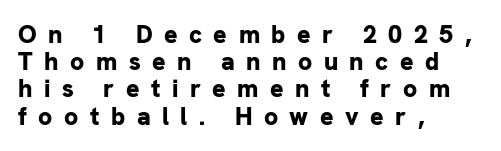
The image shows 25 px bold type, upright; set left-aligned, tight line spacing (1.09x), unusually wide letter spacing (+0.46 em), not underlined.
